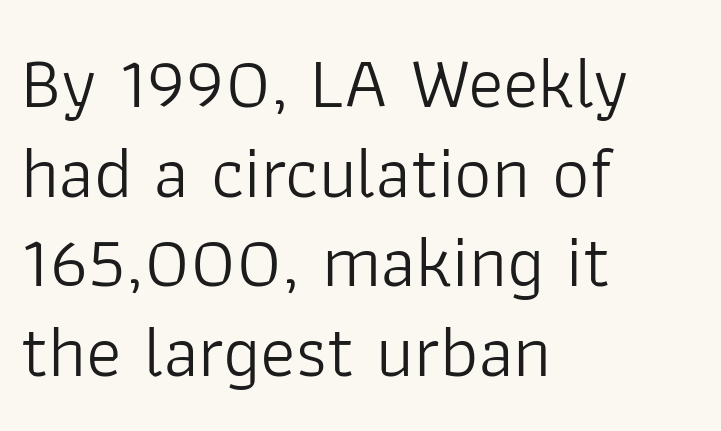
{"serif": "no", "italic": "no", "bold": "no", "weight": "light", "width": "normal", "stroke_contrast": "low", "x_height": "medium", "monospaced": "no", "underline": "no", "align": "left", "line_spacing_ratio": 1.21, "letter_spacing": "normal", "letter_spacing_em": 0.0, "glyph_px": 74}
